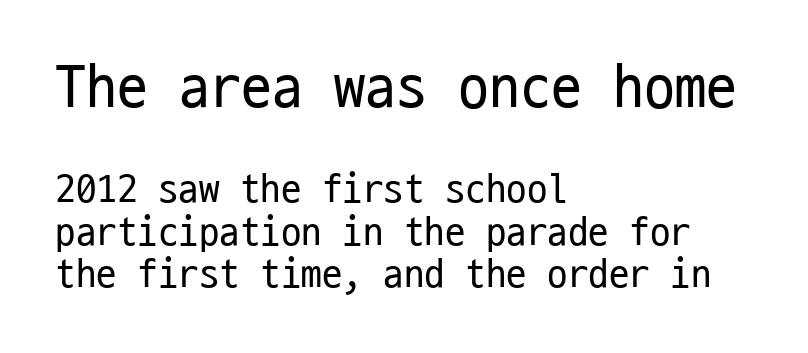
{"serif": "no", "italic": "no", "bold": "no", "weight": "regular", "width": "condensed", "stroke_contrast": "low", "x_height": "medium", "monospaced": "yes", "underline": "no", "align": "left", "line_spacing": "tight", "line_spacing_ratio": 1.03, "letter_spacing": "normal", "letter_spacing_em": 0.0, "larger_block": "first", "size_ratio": 1.51, "glyph_px": 62}
